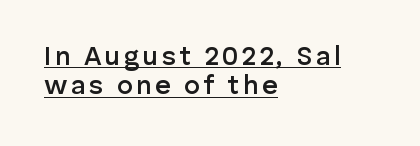
Visually the block forms a straight wall on the left and a jagged coastline on the right. The face used here appears with an underline applied. Notice how the stems are strictly vertical — no italics here. On the weight axis this lands at semibold, roughly 600.
